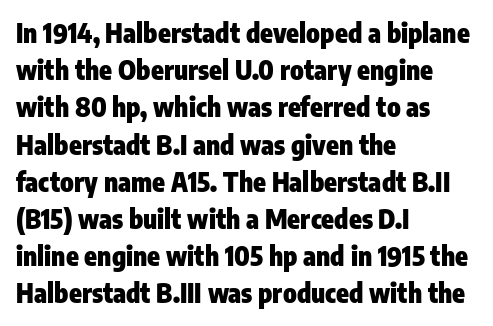
Notice how descenders clear the ascenders below comfortably — that's standard leading. Compared with an ordinary text face, these strokes are far heavier — a full bold. Compared with typical body copy, the letter spacing here is the same. Italic: no, the glyphs are upright roman. The rag falls on the right side of this text block. Descenders hang freely into open space.
